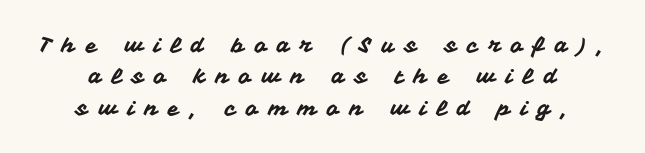
{"underline": "no", "align": "center", "line_spacing": "normal", "line_spacing_ratio": 1.49, "letter_spacing": "wide", "letter_spacing_em": 0.48, "glyph_px": 21}
